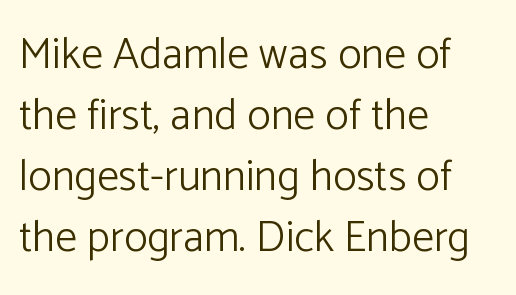
The image shows 44 px light sans-serif type, upright; set left-aligned, normal line spacing (1.39x), normal letter spacing, not underlined; low stroke contrast and a medium x-height.
